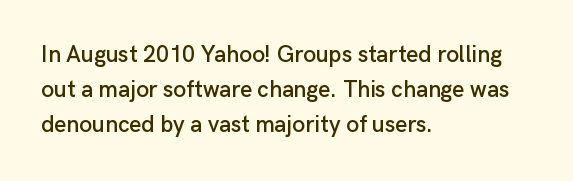
Q: Is the text italic (slanted)? A: No, it is upright.
Q: Is the text underlined? A: No.
Q: How is the paragraph aligned? A: Left-aligned.
Q: Is the spacing between letters normal or unusually wide? A: Normal.
Q: Is the spacing between lines tight, normal or loose? A: Normal.
